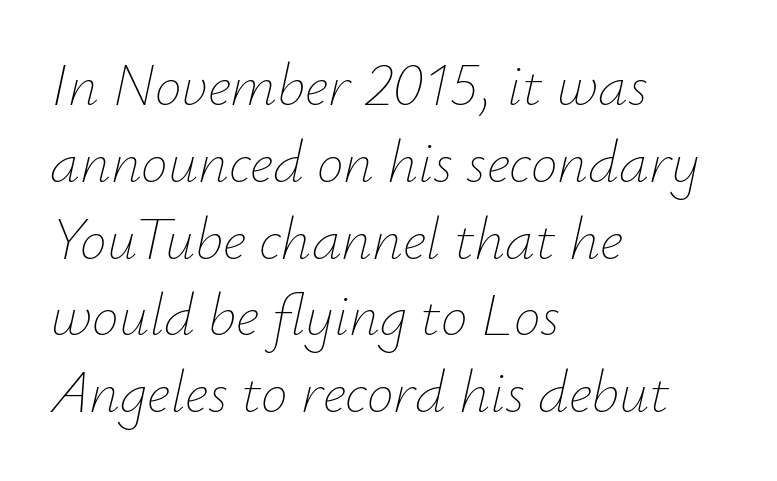
Q: Is the text bold? A: No.
Q: Is the text italic (slanted)? A: Yes, it leans right by about 12 degrees.
Q: Is the text underlined? A: No.
Q: How is the paragraph aligned? A: Left-aligned.
Q: Is the spacing between letters normal or unusually wide? A: Normal.
Q: Is the spacing between lines tight, normal or loose? A: Normal.
Q: Width (condensed, normal, or wide)? A: Normal.
Q: Stroke contrast? A: Low.
Q: x-height? A: Small.
Q: Monospaced? A: No.
